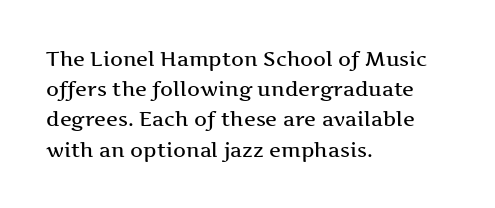
Q: Is the text italic (slanted)? A: No, it is upright.
Q: Is the text underlined? A: No.
Q: How is the paragraph aligned? A: Left-aligned.
Q: Is the spacing between letters normal or unusually wide? A: Normal.
Q: Is the spacing between lines tight, normal or loose? A: Normal.
